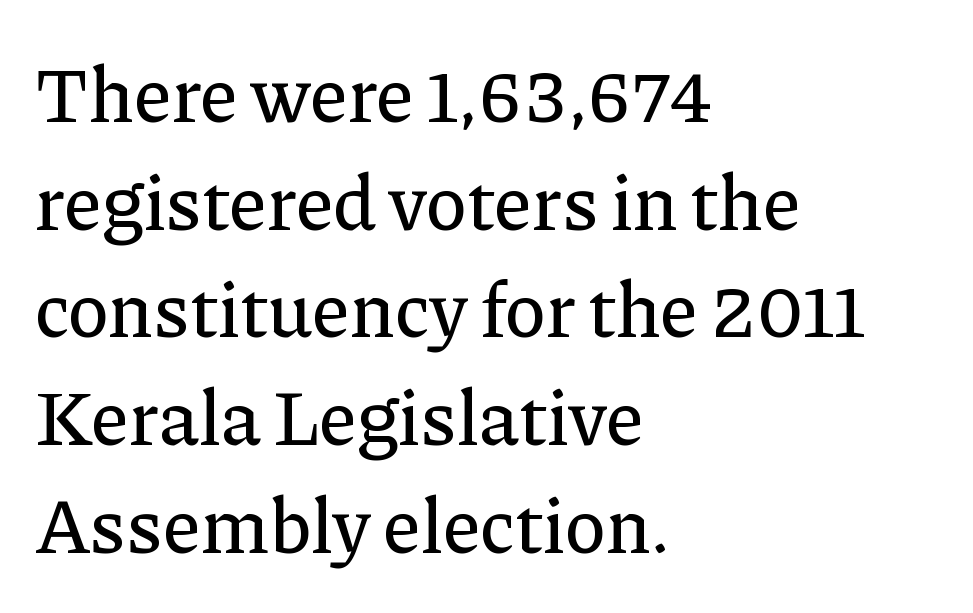
The image shows 78 px serif type, upright; set left-aligned, normal line spacing (1.38x), normal letter spacing, not underlined; low stroke contrast and a medium x-height.
